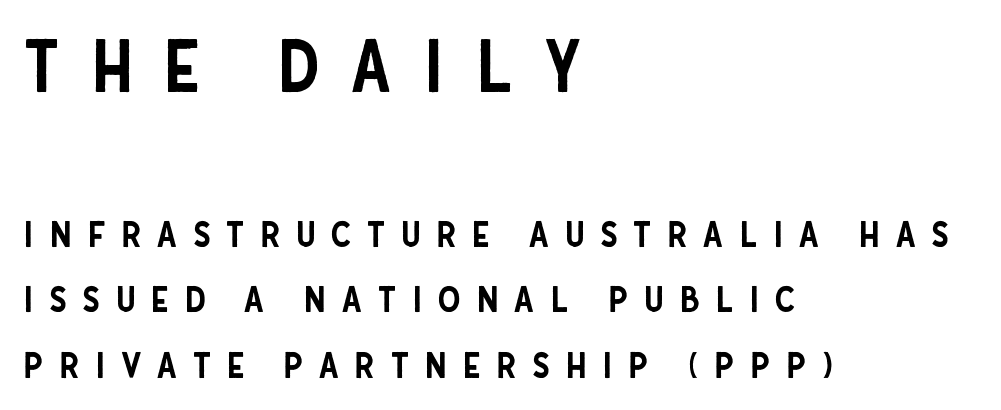
Do the characters align in a grid? No, the font is proportional. What kind of face is this? One without serifs — a sans. Check under the words: just untouched page. Alignment: flush left.
